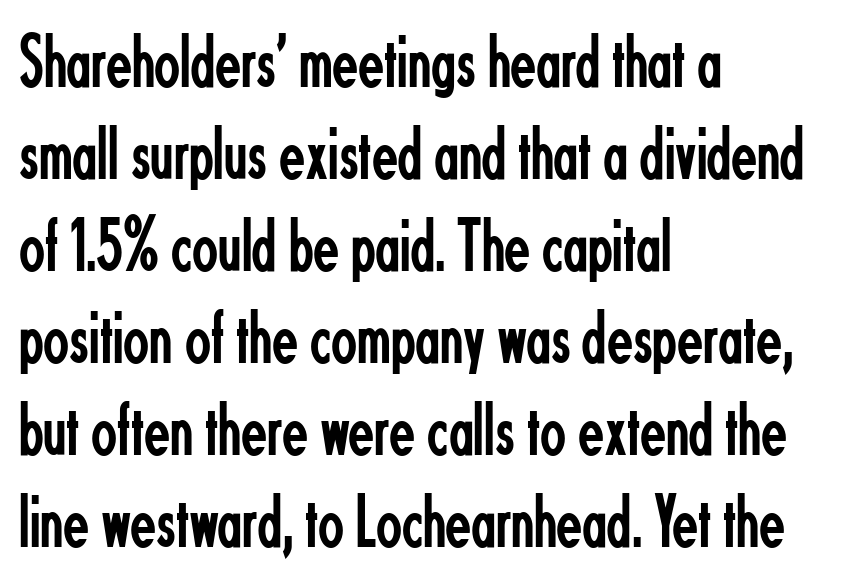
Q: Is the text bold? A: No.
Q: Is the text italic (slanted)? A: No, it is upright.
Q: Is the typeface a serif or a sans-serif typeface? A: Sans-serif.
Q: Is the text underlined? A: No.
Q: How is the paragraph aligned? A: Left-aligned.
Q: Is the spacing between letters normal or unusually wide? A: Normal.
Q: Width (condensed, normal, or wide)? A: Condensed.
Q: Stroke contrast? A: Low.
Q: x-height? A: Small.
Q: Monospaced? A: No.
